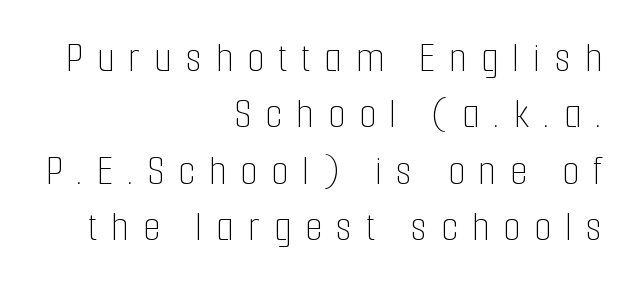
The image shows 44 px thin, condensed type, upright; set right-aligned, normal line spacing (1.28x), unusually wide letter spacing (+0.32 em), not underlined; low stroke contrast and a medium x-height.
